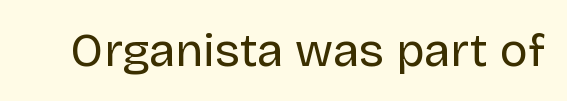
The image shows 47 px regular-weight sans-serif type, upright; set normal letter spacing, not underlined; low stroke contrast and a large x-height.
